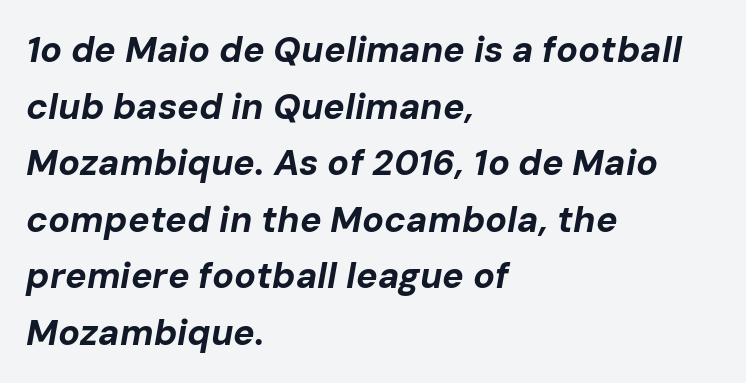
The image shows 36 px bold type, italic (leaning right); set left-aligned, normal line spacing (1.57x), normal letter spacing, not underlined; low stroke contrast and a medium x-height.
